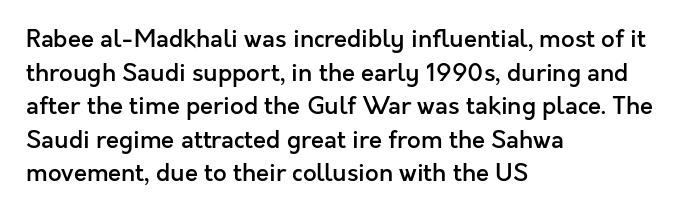
Q: Is the text bold? A: Semi-bold.
Q: Is the text italic (slanted)? A: No, it is upright.
Q: Is the text underlined? A: No.
Q: How is the paragraph aligned? A: Left-aligned.
Q: Is the spacing between letters normal or unusually wide? A: Normal.
Q: Is the spacing between lines tight, normal or loose? A: Normal.
